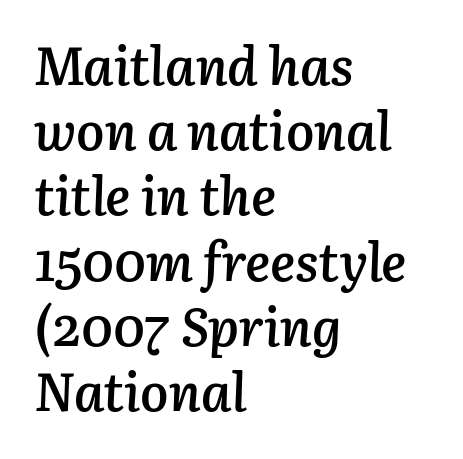
The setting favours the left margin, as ordinary paragraphs usually do. How heavy is the stroke? Medium-heavy — a semibold, shy of bold. Compared with typical body copy, the letter spacing here is the same. Character widths vary here, with narrow letters taking less room than wide ones.
